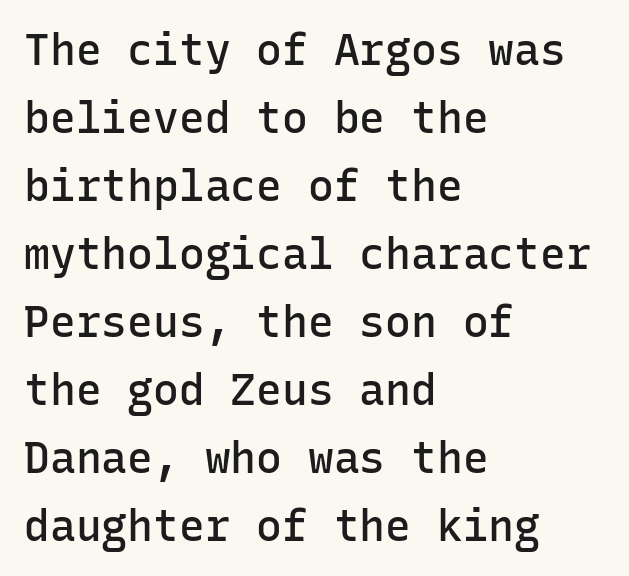
The font's upright variant was chosen for this text. Caption: multi-line text, flush left, ragged right. A typesetter would call this leading conventional body-copy spacing. Letter spacing: default. Check under the words: just untouched page.
